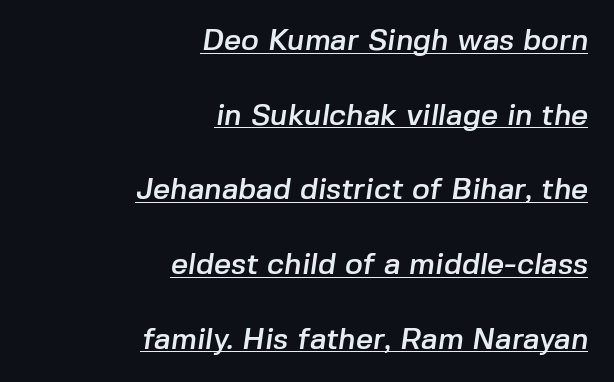
{"serif": "no", "width": "normal", "stroke_contrast": "low", "x_height": "medium", "monospaced": "no", "underline": "yes", "align": "right", "line_spacing": "loose", "line_spacing_ratio": 2.49, "letter_spacing": "normal", "letter_spacing_em": 0.0, "glyph_px": 30}
